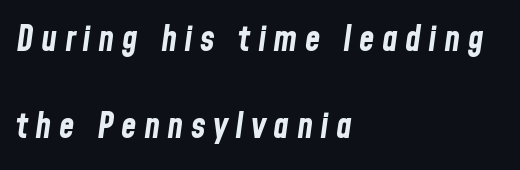
Do the characters align in a grid? No, the font is proportional. You'd pick this weight for a headline — it's a proper bold. Has an underline been added? It has not. Short and long lines alike share a common starting point at left.
